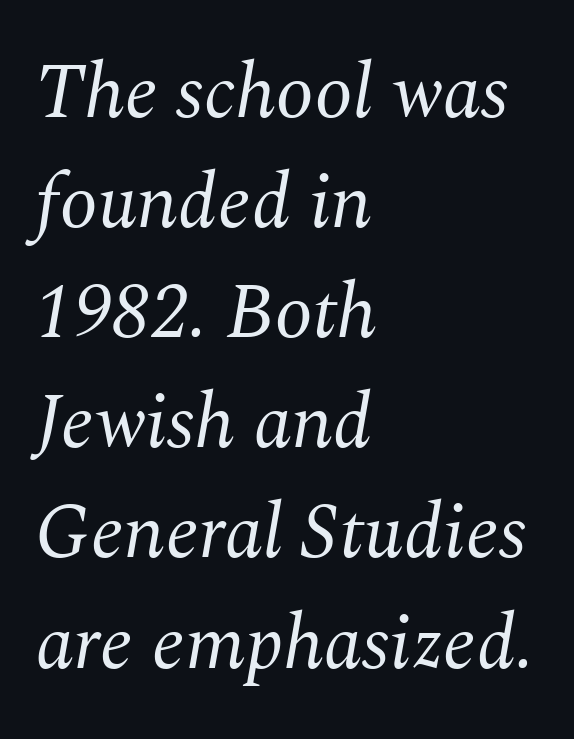
The image shows 77 px regular-weight serif type, italic (leaning right); set left-aligned, normal line spacing (1.43x), normal letter spacing, not underlined; medium stroke contrast and a medium x-height.
